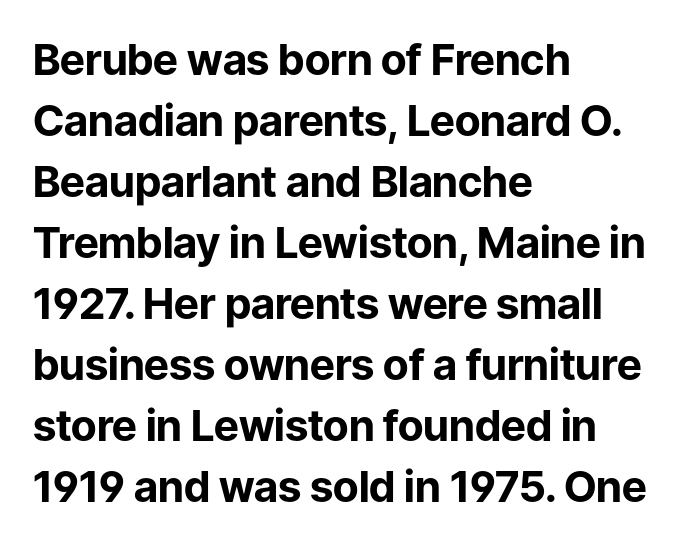
The image shows 43 px bold sans-serif type, upright; set left-aligned, normal line spacing (1.42x), normal letter spacing, not underlined; low stroke contrast and a medium x-height.
